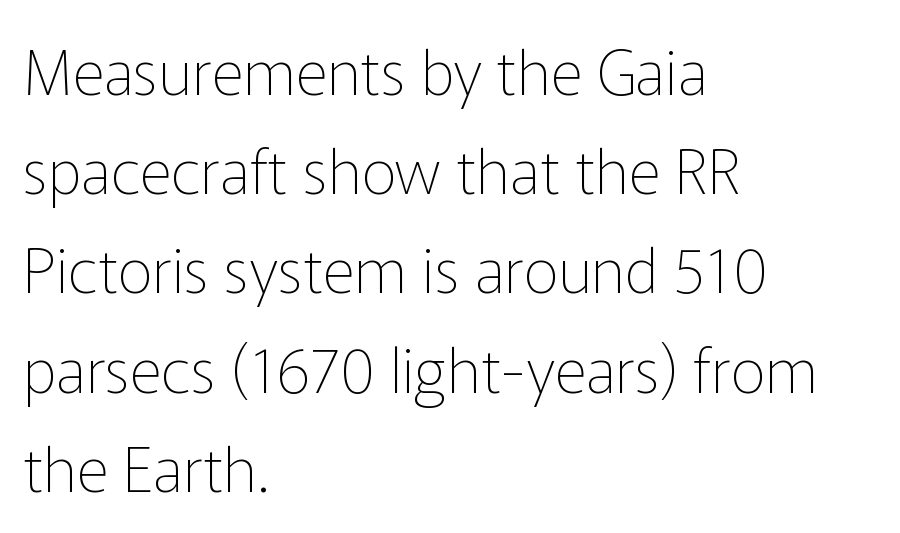
The image shows 62 px thin sans-serif type, upright; set left-aligned, normal line spacing (1.6x), normal letter spacing, not underlined; low stroke contrast and a medium x-height.
